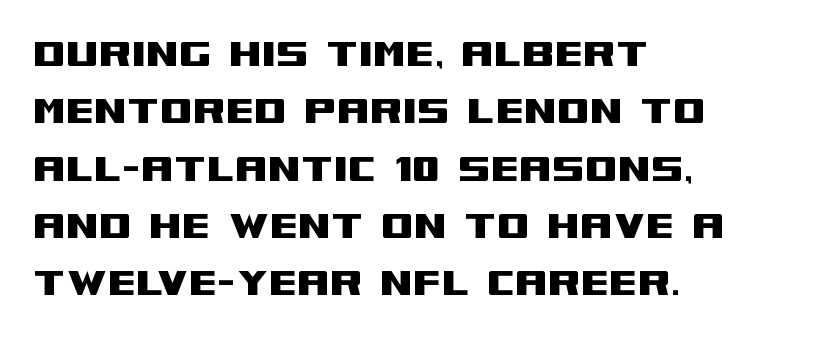
This sample uses plain, unmodified letter spacing. Letters rest on an invisible, unmarked baseline. What kind of face is this? One without serifs — a sans. Spacing verdict: proportional, widths tailored to each character.
